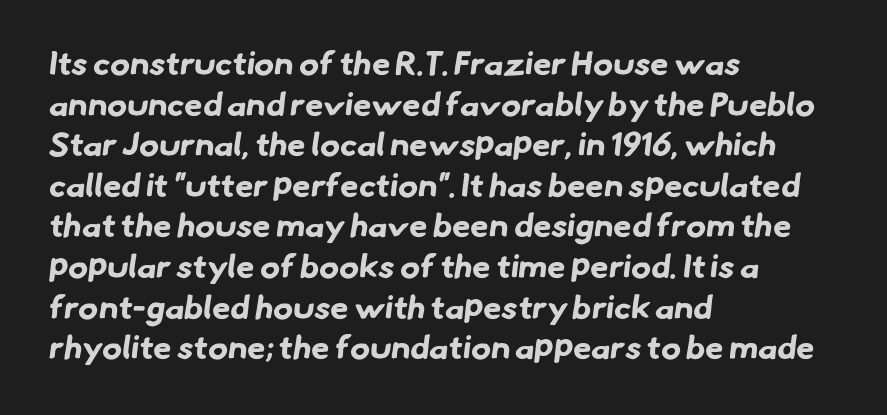
The image shows 33 px bold sans-serif type; set left-aligned, line spacing 1.23x, normal letter spacing, not underlined; low stroke contrast and a small x-height.
